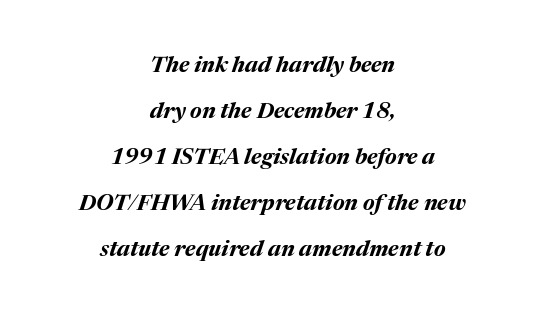
The rendering keeps characters at their native spacing. A clean baseline with only descenders dipping below it. The text carries the slant typical of an italic or oblique font. Vertical spacing — loose. Its strokes are broad and dark, the hallmark of bold type.
